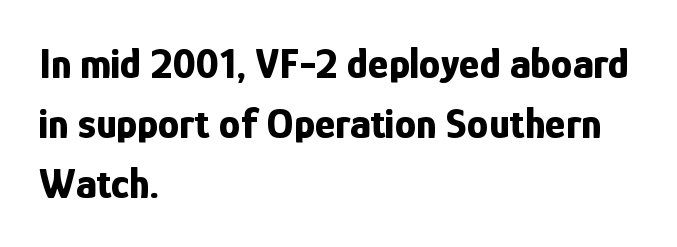
The image shows 43 px bold, condensed sans-serif type, upright; set left-aligned, normal line spacing (1.39x), normal letter spacing, not underlined; low stroke contrast and a medium x-height.
